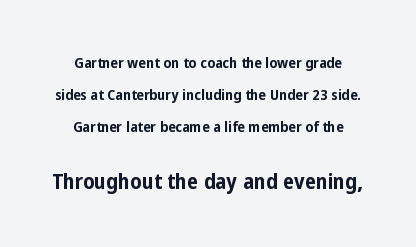
{"italic": "no", "bold": "yes", "underline": "no", "line_spacing": "loose", "line_spacing_ratio": 2.14, "letter_spacing": "normal", "letter_spacing_em": 0.0, "larger_block": "second", "size_ratio": 1.47, "glyph_px": 22}
